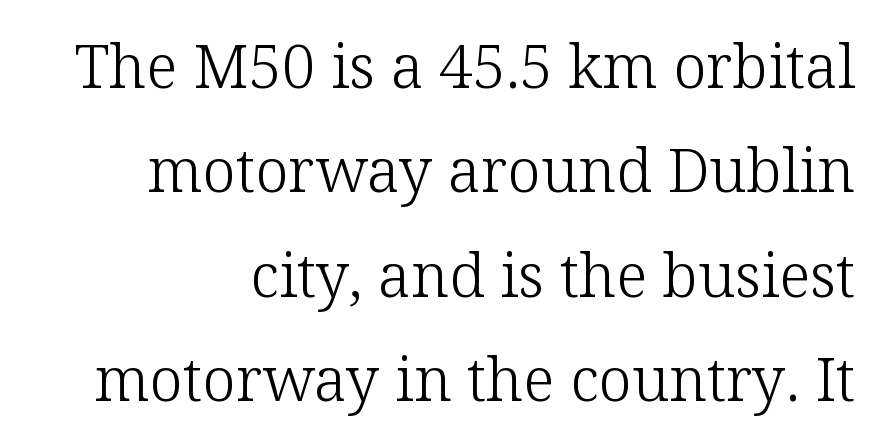
Q: Is the text bold? A: No.
Q: Is the text italic (slanted)? A: No, it is upright.
Q: Is the typeface a serif or a sans-serif typeface? A: Serif.
Q: Is the text underlined? A: No.
Q: How is the paragraph aligned? A: Right-aligned.
Q: Is the spacing between letters normal or unusually wide? A: Normal.
Q: Width (condensed, normal, or wide)? A: Normal.
Q: Stroke contrast? A: Low.
Q: x-height? A: Medium.
Q: Monospaced? A: No.
